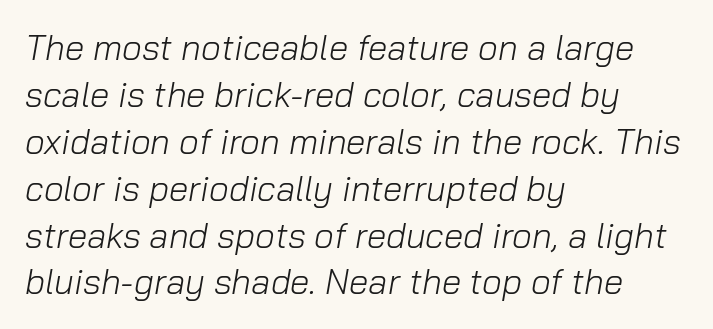
Underline: absent. You could call the tracking neutral — neither tight nor loose. No heavy texture on the line: the type isn't bold. The designer left line spacing at the default. Quick note: italic. The letters advance in unequal steps, a hallmark of proportional type.
